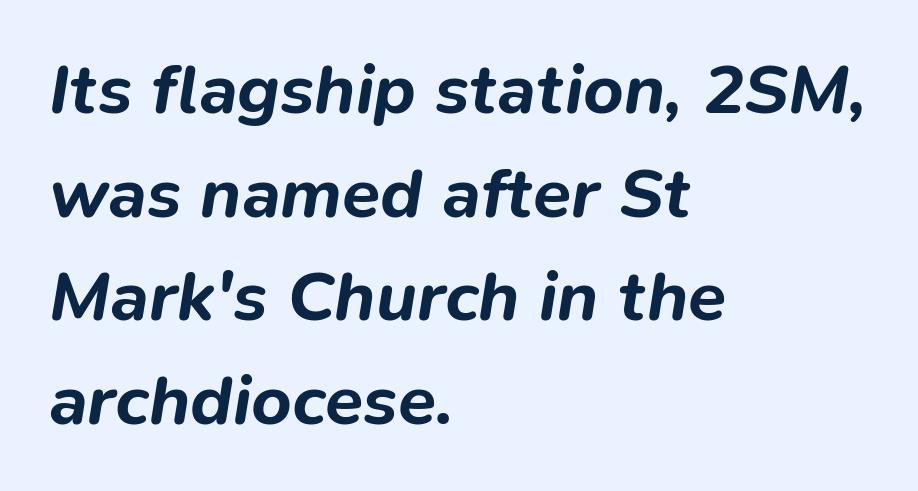
The image shows 70 px bold type, italic (leaning right); set left-aligned, normal line spacing (1.48x), normal letter spacing, not underlined; low stroke contrast and a medium x-height.
